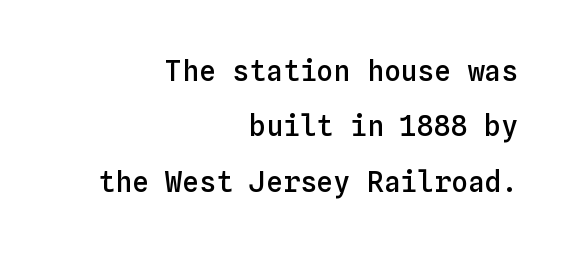
The image shows 28 px semibold type, upright, monospaced; set right-aligned, loose line spacing (1.98x), normal letter spacing, not underlined; low stroke contrast and a medium x-height.
